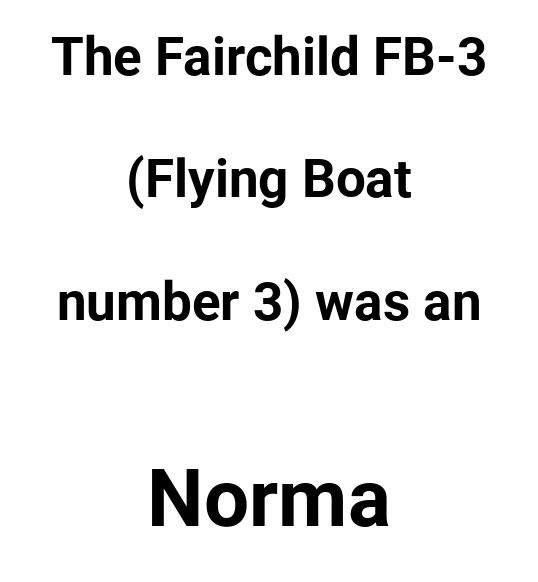
{"serif": "no", "italic": "no", "bold": "yes", "weight": "bold", "width": "normal", "stroke_contrast": "low", "x_height": "medium", "monospaced": "no", "underline": "no", "align": "center", "line_spacing": "loose", "line_spacing_ratio": 2.31, "letter_spacing": "normal", "letter_spacing_em": 0.0, "larger_block": "second", "size_ratio": 1.51, "glyph_px": 80}
